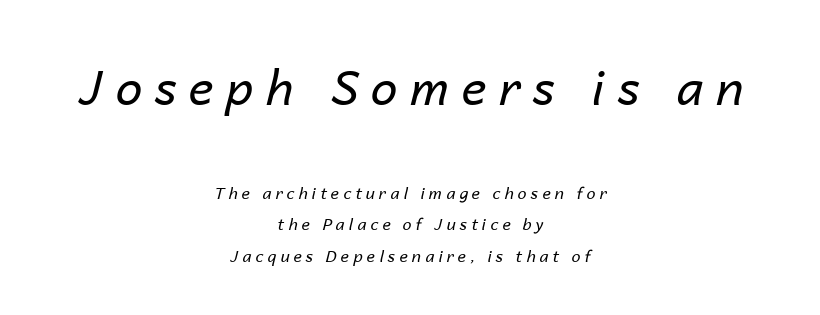
Q: Is the text bold? A: No.
Q: Is the text italic (slanted)? A: Yes, it leans right by about 14 degrees.
Q: Is the text underlined? A: No.
Q: How is the paragraph aligned? A: Centered.
Q: Is the spacing between letters normal or unusually wide? A: Unusually wide.
Q: Is the spacing between lines tight, normal or loose? A: Loose.
Q: Which block of text is set in a larger size, the first (top) or the second (bottom)? A: The first (top) one.
Q: Width (condensed, normal, or wide)? A: Normal.
Q: Stroke contrast? A: Low.
Q: x-height? A: Medium.
Q: Monospaced? A: No.
